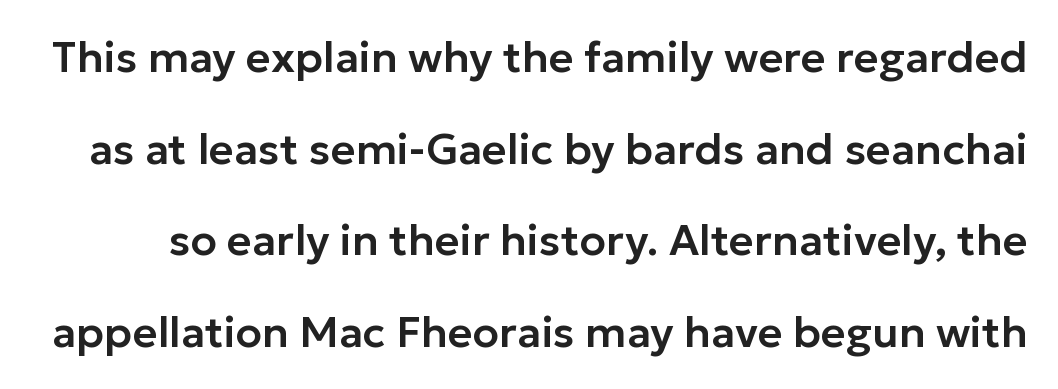
The image shows 43 px sans-serif type, upright; set loose line spacing (2.13x), normal letter spacing, not underlined; low stroke contrast and a medium x-height.
